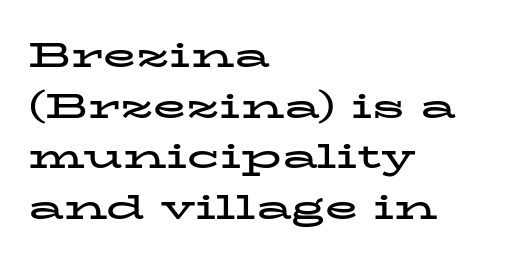
{"serif": "yes", "italic": "no", "bold": "yes", "weight": "bold", "width": "wide", "stroke_contrast": "low", "x_height": "medium", "monospaced": "no", "underline": "no", "align": "left", "line_spacing": "normal", "line_spacing_ratio": 1.49, "letter_spacing": "normal", "letter_spacing_em": 0.0, "glyph_px": 34}
